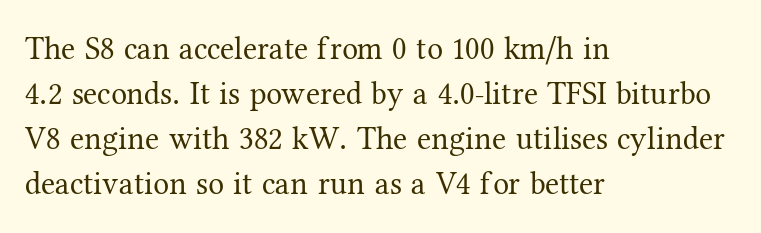
{"serif": "yes", "italic": "no", "bold": "no", "weight": "regular", "width": "normal", "stroke_contrast": "medium", "x_height": "medium", "monospaced": "no", "underline": "no", "align": "left", "line_spacing": "normal", "line_spacing_ratio": 1.41, "letter_spacing": "normal", "letter_spacing_em": 0.0, "glyph_px": 32}
